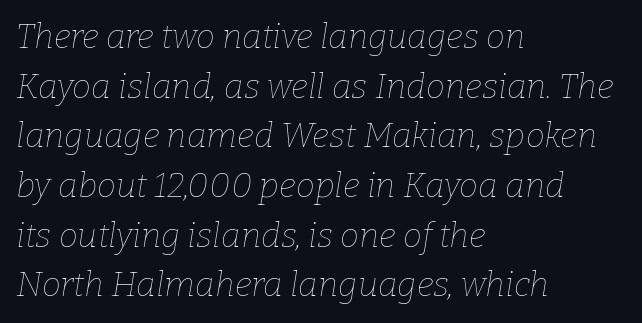
Q: Is the text bold? A: No.
Q: Is the text italic (slanted)? A: Yes, it leans right by about 9 degrees.
Q: Is the text underlined? A: No.
Q: How is the paragraph aligned? A: Left-aligned.
Q: Is the spacing between letters normal or unusually wide? A: Normal.
Q: Is the spacing between lines tight, normal or loose? A: Normal.
Q: Width (condensed, normal, or wide)? A: Normal.
Q: Stroke contrast? A: Low.
Q: x-height? A: Medium.
Q: Monospaced? A: No.
